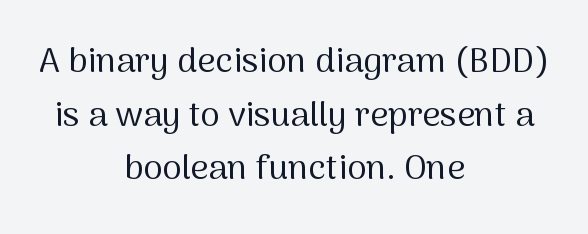
The weight tops out at a normal text grade. Do the characters align in a grid? No, the font is proportional. The glyphs are unaccompanied by any horizontal stroke below them. Normally led — the rows are evenly, conventionally spaced.
